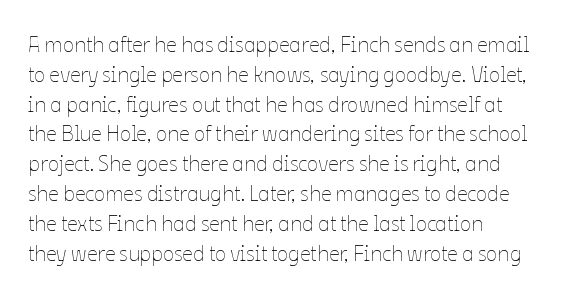
Q: Is the text bold? A: No.
Q: Is the text italic (slanted)? A: No, it is upright.
Q: Is the text underlined? A: No.
Q: Is the spacing between letters normal or unusually wide? A: Normal.
Q: Is the spacing between lines tight, normal or loose? A: Normal.
